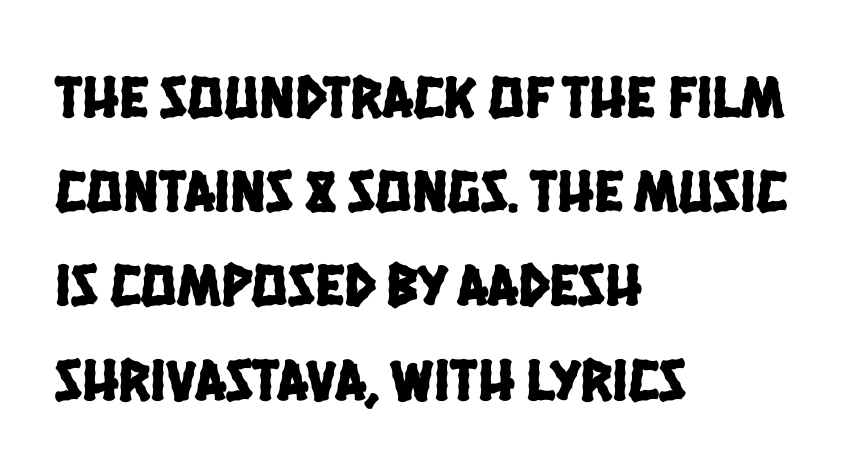
Q: Is the typeface a serif or a sans-serif typeface? A: Sans-serif.
Q: Is the text underlined? A: No.
Q: How is the paragraph aligned? A: Left-aligned.
Q: Is the spacing between letters normal or unusually wide? A: Normal.
Q: Is the spacing between lines tight, normal or loose? A: Normal.
Q: Width (condensed, normal, or wide)? A: Condensed.
Q: Stroke contrast? A: Low.
Q: x-height? A: Large.
Q: Monospaced? A: No.
